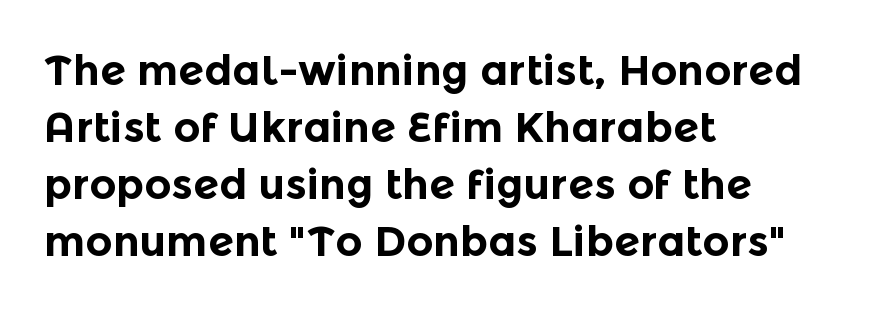
{"serif": "no", "italic": "no", "bold": "yes", "weight": "bold", "width": "normal", "x_height": "medium", "monospaced": "no", "underline": "no", "align": "left", "line_spacing": "normal", "line_spacing_ratio": 1.36, "letter_spacing": "normal", "letter_spacing_em": 0.0, "glyph_px": 42}
